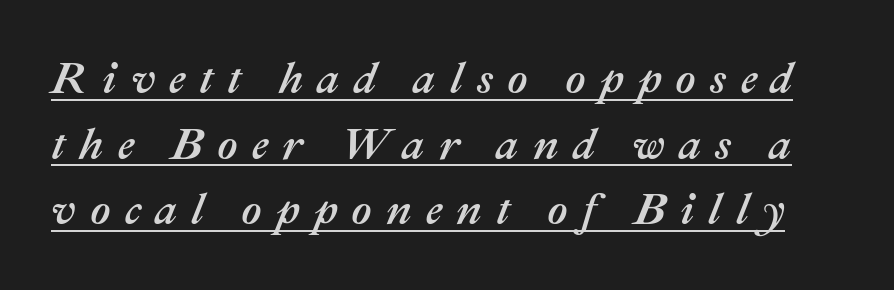
The image shows 44 px text type, italic (leaning right); set normal line spacing (1.49x), unusually wide letter spacing (+0.32 em), underlined; medium stroke contrast and a medium x-height.
